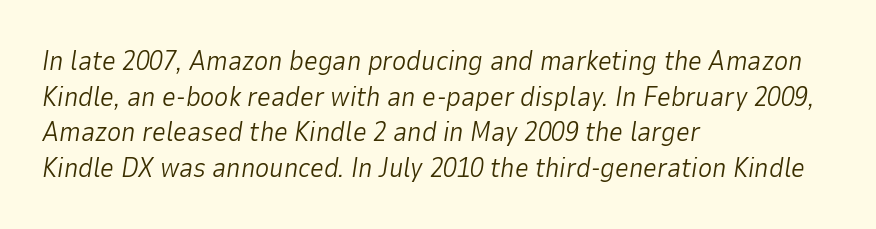
Think standard paragraph weight, or any step lighter than that. Decoration check: the copy has no underline. One glance says typical: line gaps are just what's usual. A typesetter would call this zero additional tracking. Quick note: italic. Which margin do the lines hug? The left one — the right edge is uneven.
